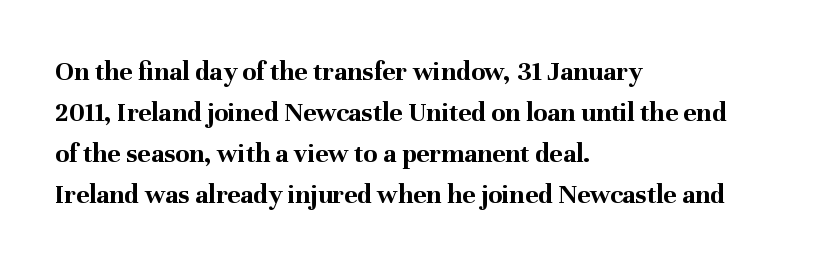
{"serif": "yes", "italic": "no", "bold": "yes", "weight": "bold", "width": "normal", "stroke_contrast": "medium", "x_height": "medium", "monospaced": "no", "underline": "no", "align": "left", "line_spacing": "normal", "line_spacing_ratio": 1.46, "letter_spacing": "normal", "letter_spacing_em": 0.0, "glyph_px": 28}
